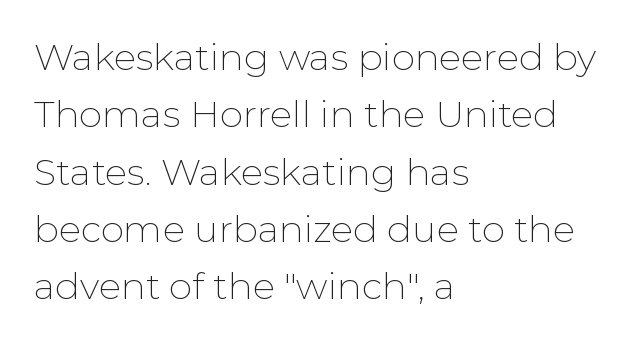
{"serif": "no", "italic": "no", "bold": "no", "weight": "thin", "width": "normal", "stroke_contrast": "low", "x_height": "medium", "monospaced": "no", "underline": "no", "align": "left", "line_spacing": "normal", "line_spacing_ratio": 1.55, "letter_spacing": "normal", "letter_spacing_em": 0.0, "glyph_px": 37}
